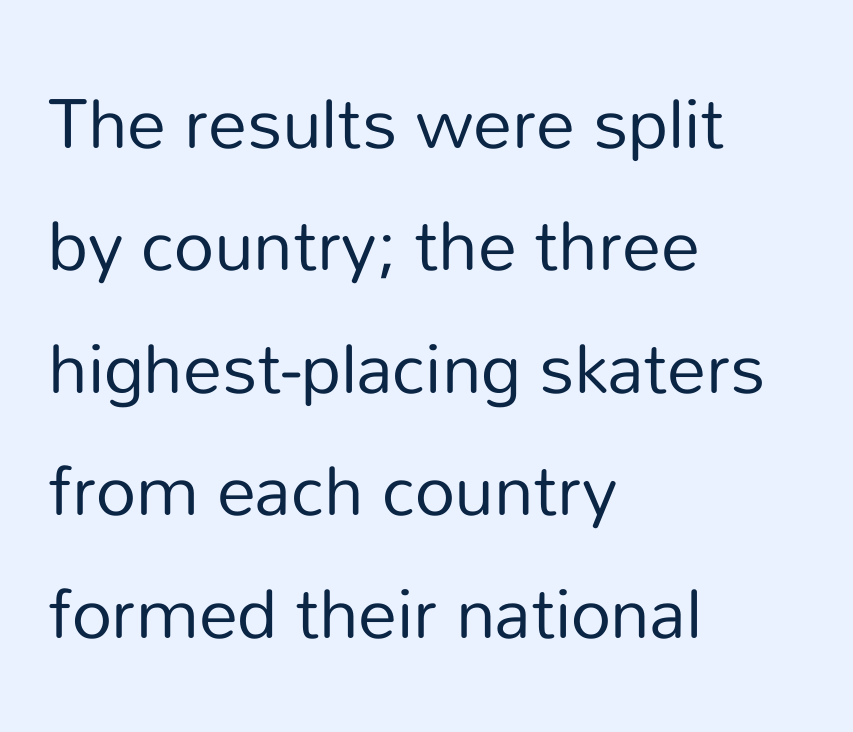
The image shows 78 px regular-weight sans-serif type, upright; set left-aligned, normal line spacing (1.57x), normal letter spacing, not underlined; low stroke contrast and a medium x-height.
